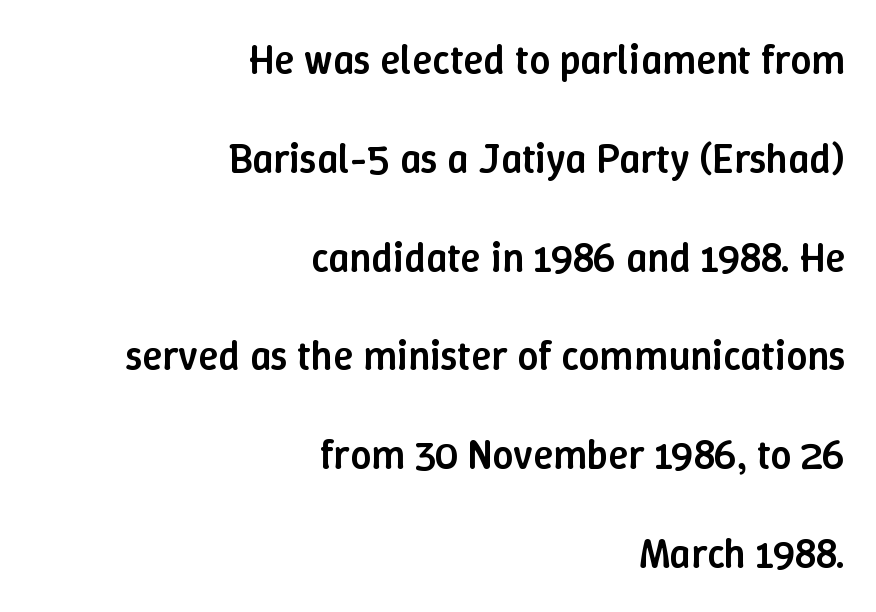
The image shows 41 px semibold type, upright; set right-aligned, loose line spacing (2.41x), normal letter spacing, not underlined; low stroke contrast and a medium x-height.
